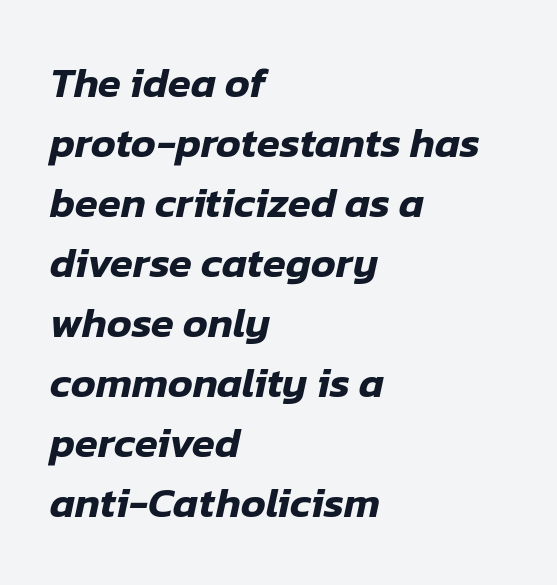
{"italic": "yes", "lean": "right", "slant_degrees": 12, "width": "normal", "stroke_contrast": "low", "x_height": "medium", "monospaced": "no", "underline": "no", "align": "left", "line_spacing": "normal", "line_spacing_ratio": 1.43, "letter_spacing": "normal", "letter_spacing_em": 0.0, "glyph_px": 42}
